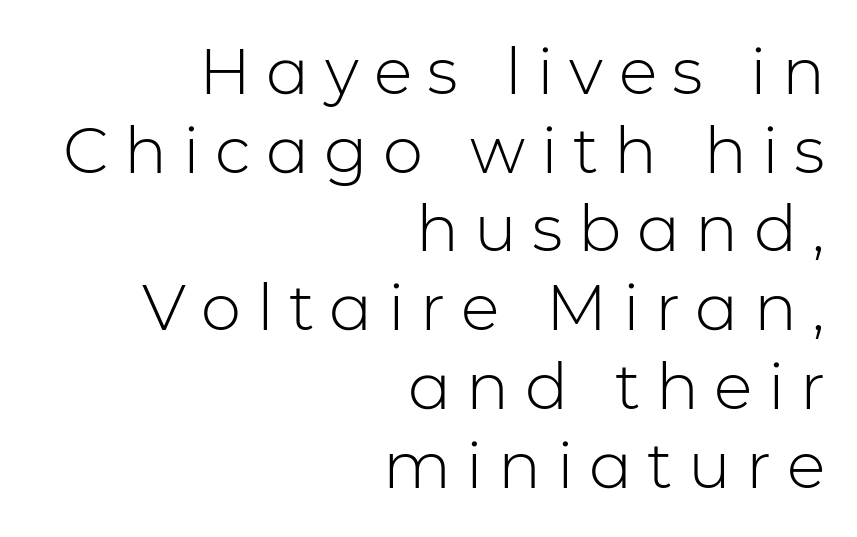
The image shows 64 px light sans-serif type, upright; set right-aligned, line spacing 1.23x, unusually wide letter spacing (+0.24 em), not underlined; low stroke contrast and a medium x-height.
